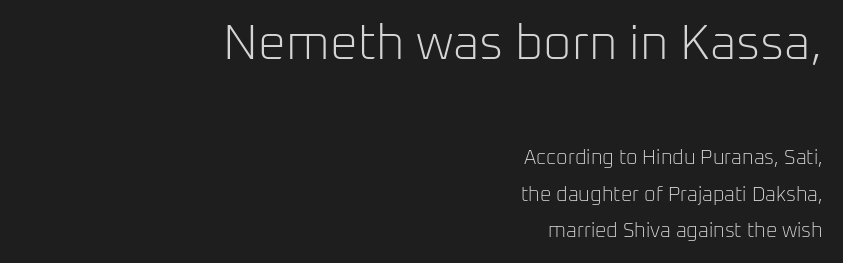
Q: Is the text bold? A: No.
Q: Is the text italic (slanted)? A: No, it is upright.
Q: Is the typeface a serif or a sans-serif typeface? A: Sans-serif.
Q: Is the text underlined? A: No.
Q: How is the paragraph aligned? A: Right-aligned.
Q: Is the spacing between letters normal or unusually wide? A: Normal.
Q: Which block of text is set in a larger size, the first (top) or the second (bottom)? A: The first (top) one.
Q: Width (condensed, normal, or wide)? A: Normal.
Q: Stroke contrast? A: Low.
Q: x-height? A: Medium.
Q: Monospaced? A: No.
